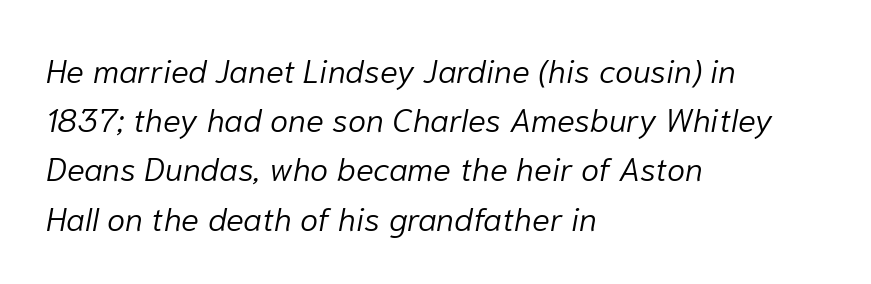
The image shows 33 px light type, italic (leaning right); set left-aligned, normal line spacing (1.49x), normal letter spacing, not underlined; low stroke contrast and a medium x-height.
